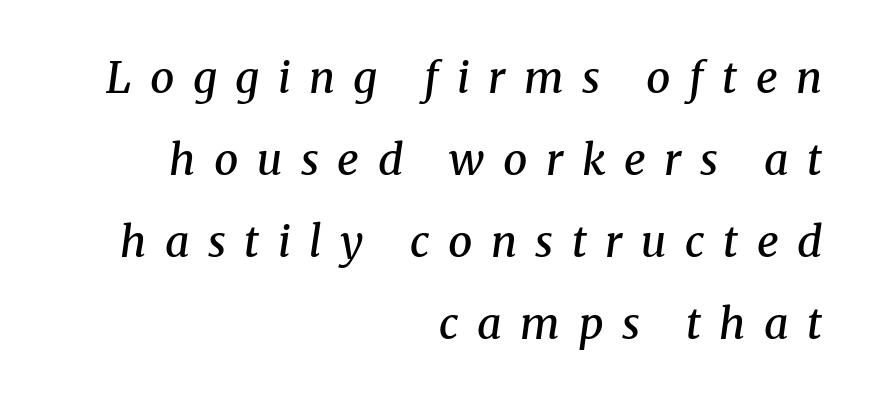
If you drew a ruler down the right edge, every line would touch it. Think of a printed novel: that variable character pitch is what you see here. I'd describe the lettering as semibold — firm but not a full bold. Letter spacing: wide. Old-style or modern, the face here clearly has serifs. Just letters on the line, the space beneath them empty.
